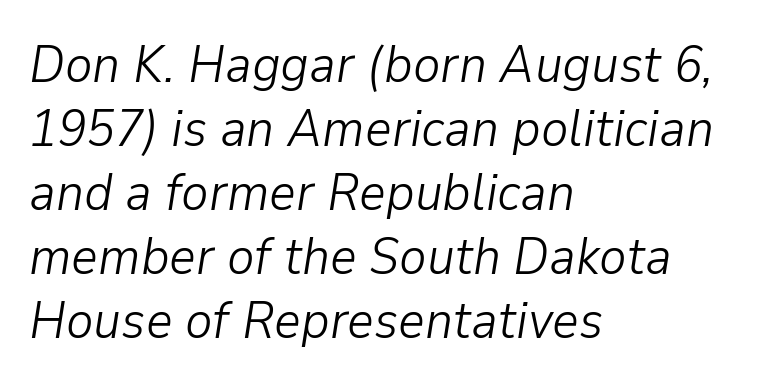
The line texture is even and compact thanks to regular tracking. Check under the words: just untouched page. It's the slanting kind of type. Unbolded letterforms with no extra heft.
